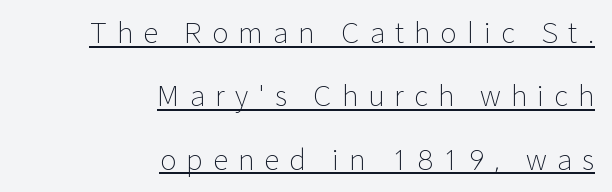
The image shows 28 px light sans-serif type, upright; set right-aligned, loose line spacing (2.26x), unusually wide letter spacing (+0.36 em), underlined; low stroke contrast and a medium x-height.
